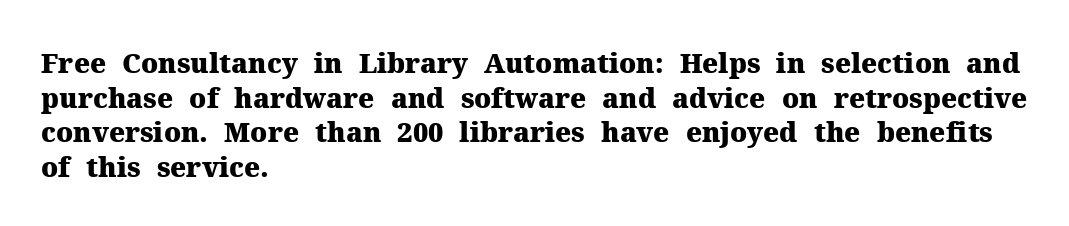
{"italic": "no", "bold": "yes", "underline": "no", "align": "left", "line_spacing": "normal", "line_spacing_ratio": 1.28, "letter_spacing": "normal", "letter_spacing_em": 0.0, "glyph_px": 27}
